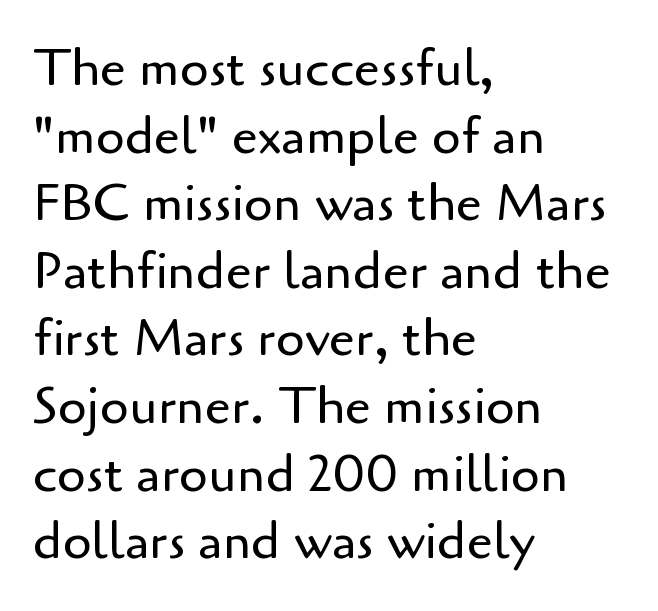
The letters look calm and open, with moderate or lighter stems. Compared with typical body copy, the letter spacing here is the same. All the whitespace from short lines collects on the right. Does the lettering tilt? It doesn't — this is upright. The passage shown is typed in a proportional face where columns would drift.
